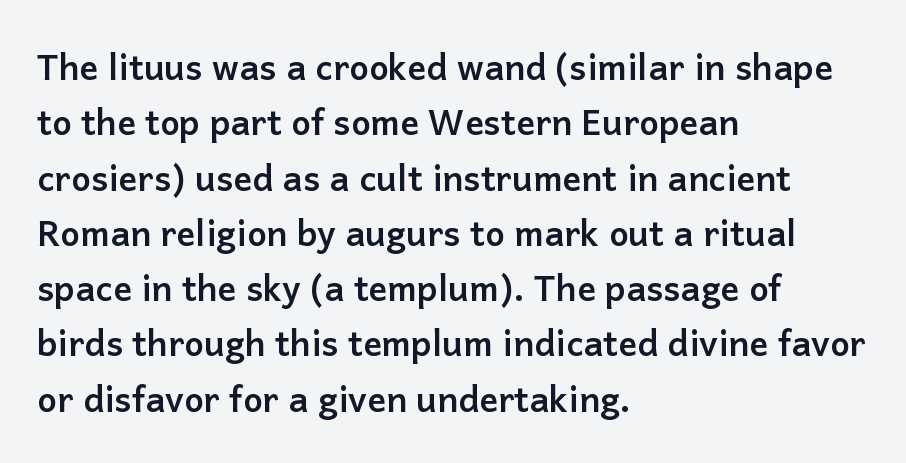
Letters rest on an invisible, unmarked baseline. The letters are bold, with thick, heavy strokes. It's the straight-up-and-down kind of type. Notice how descenders clear the ascenders below comfortably — that's standard leading. These lines are rendered in a variable-pitch font.
